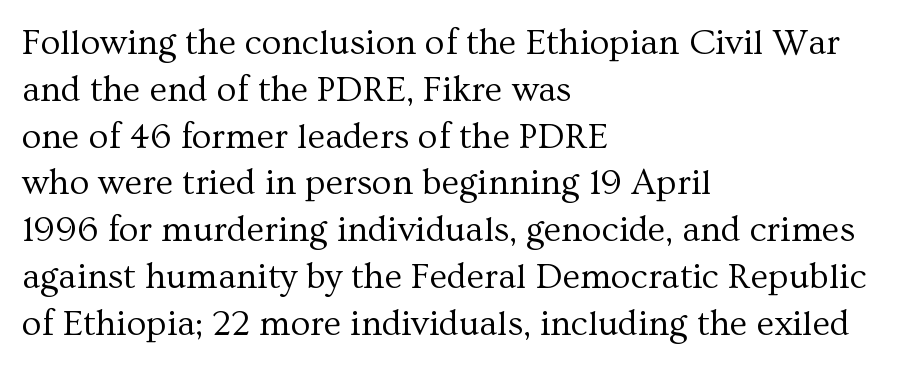
Q: Is the text bold? A: No.
Q: Is the text italic (slanted)? A: No, it is upright.
Q: Is the typeface a serif or a sans-serif typeface? A: Serif.
Q: Is the text underlined? A: No.
Q: How is the paragraph aligned? A: Left-aligned.
Q: Is the spacing between letters normal or unusually wide? A: Normal.
Q: Is the spacing between lines tight, normal or loose? A: Normal.
Q: Width (condensed, normal, or wide)? A: Normal.
Q: Stroke contrast? A: Medium.
Q: x-height? A: Medium.
Q: Monospaced? A: No.
